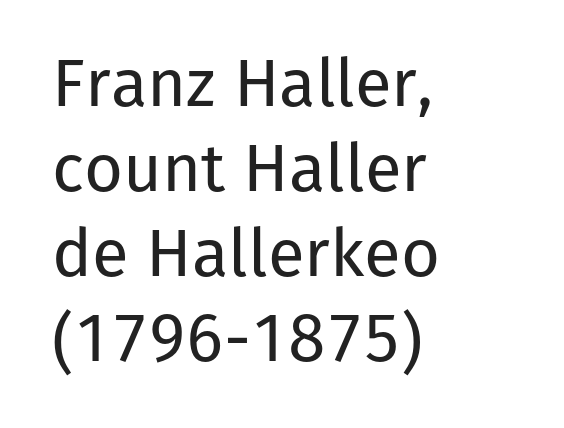
The rendering shows plain stroke endings on the letterforms — a sans-serif design. The passage shown stacks its lines at a standard gap. No extra tracking has been applied to these lines. Anything drawn beneath the words? Only blank space.
